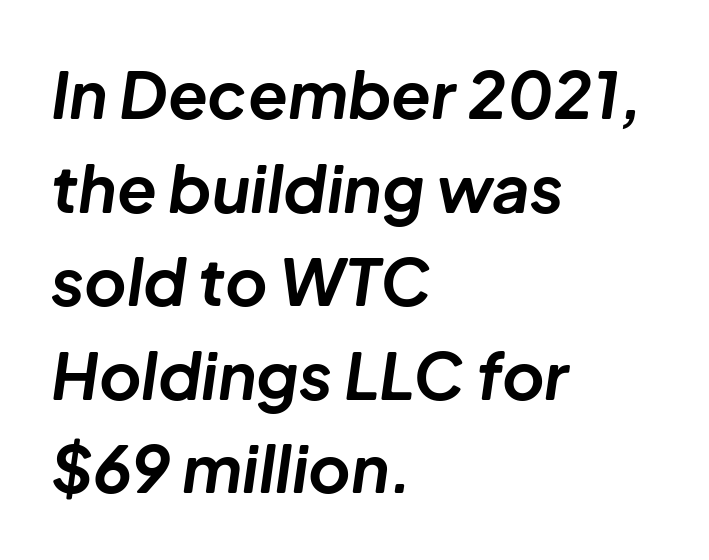
The image shows 65 px bold type, italic (leaning right); set left-aligned, normal line spacing (1.44x), normal letter spacing, not underlined; low stroke contrast and a medium x-height.
